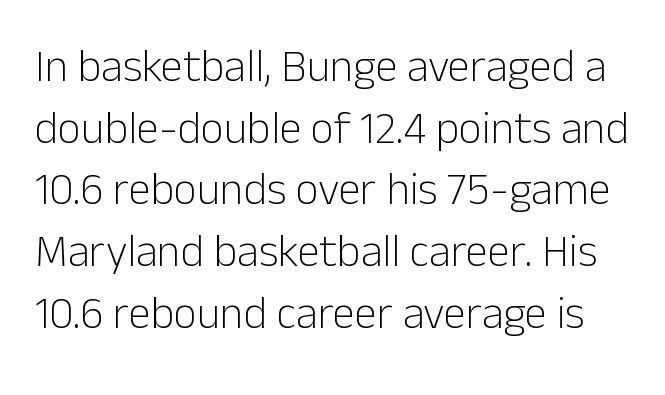
Q: Is the text bold? A: No.
Q: Is the text italic (slanted)? A: No, it is upright.
Q: Is the typeface a serif or a sans-serif typeface? A: Sans-serif.
Q: Is the text underlined? A: No.
Q: Is the spacing between letters normal or unusually wide? A: Normal.
Q: Is the spacing between lines tight, normal or loose? A: Normal.
Q: Width (condensed, normal, or wide)? A: Normal.
Q: Stroke contrast? A: Low.
Q: x-height? A: Medium.
Q: Monospaced? A: No.
